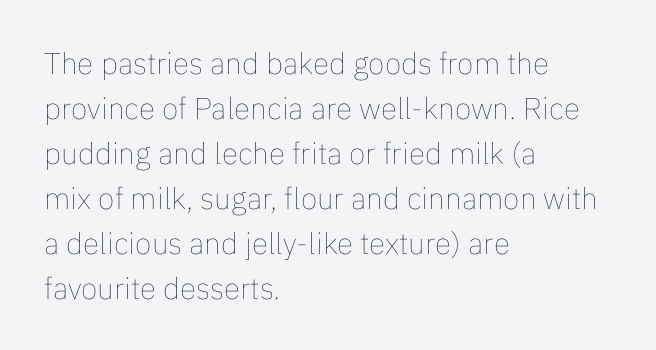
{"italic": "no", "bold": "no", "weight": "thin", "width": "normal", "stroke_contrast": "low", "x_height": "medium", "monospaced": "no", "underline": "no", "align": "left", "line_spacing": "normal", "line_spacing_ratio": 1.5, "letter_spacing": "normal", "letter_spacing_em": 0.0, "glyph_px": 30}
